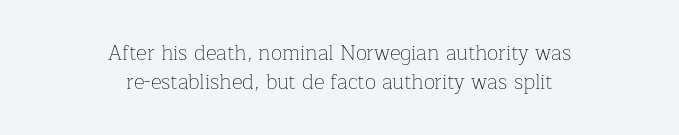
Q: Is the text bold? A: No.
Q: Is the text italic (slanted)? A: No, it is upright.
Q: Is the text underlined? A: No.
Q: How is the paragraph aligned? A: Centered.
Q: Is the spacing between letters normal or unusually wide? A: Normal.
Q: Is the spacing between lines tight, normal or loose? A: Normal.
